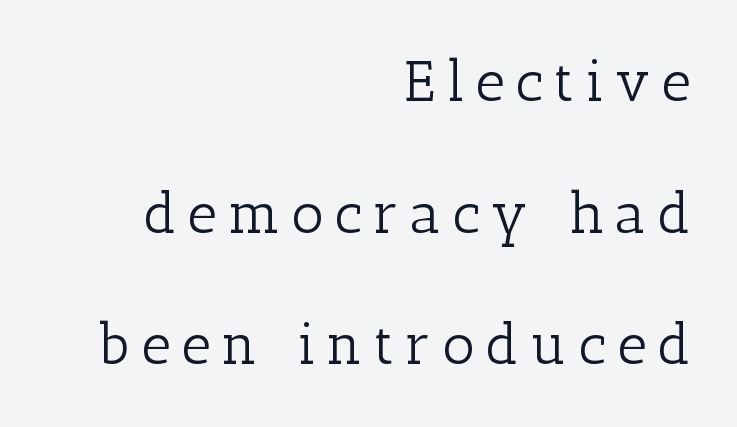
Q: Is the text bold? A: No.
Q: Is the text italic (slanted)? A: No, it is upright.
Q: Is the typeface a serif or a sans-serif typeface? A: Serif.
Q: Is the text underlined? A: No.
Q: How is the paragraph aligned? A: Right-aligned.
Q: Is the spacing between letters normal or unusually wide? A: Unusually wide.
Q: Is the spacing between lines tight, normal or loose? A: Loose.
Q: Width (condensed, normal, or wide)? A: Normal.
Q: Stroke contrast? A: Low.
Q: x-height? A: Medium.
Q: Monospaced? A: No.
